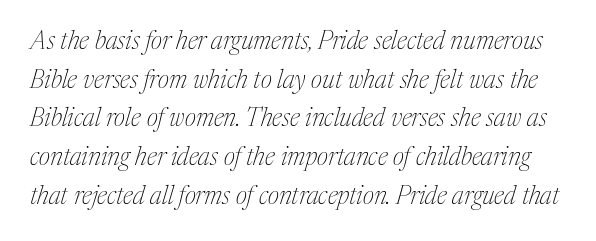
The image shows 25 px text type, italic (leaning right); set normal line spacing (1.55x), normal letter spacing, not underlined.
